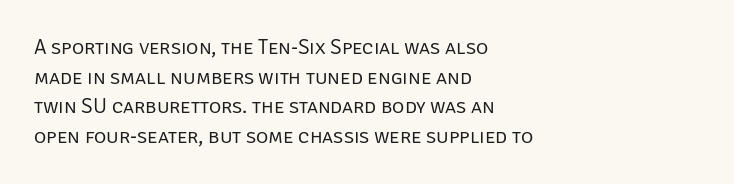
Quick note: underline off. Do the letters lean? They stand straight. The text block is weighted toward the left margin, trailing off unevenly rightward. This rendering leaves character spacing at its baseline value. Vertical spacing — default.
